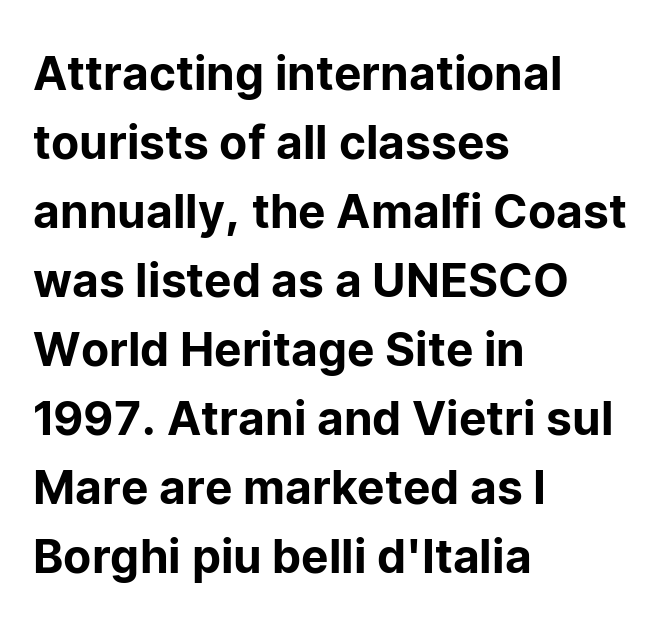
{"serif": "no", "italic": "no", "width": "normal", "stroke_contrast": "low", "x_height": "medium", "monospaced": "no", "underline": "no", "align": "left", "line_spacing": "normal", "line_spacing_ratio": 1.5, "letter_spacing": "normal", "letter_spacing_em": 0.0, "glyph_px": 46}
